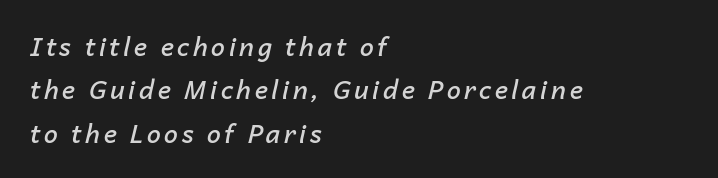
The face used here is a semibold: visibly heavier than regular, lighter than bold. All the whitespace from short lines collects on the right. Anything drawn beneath the words? Only blank space. The letters are slanted; this is an italic face.
